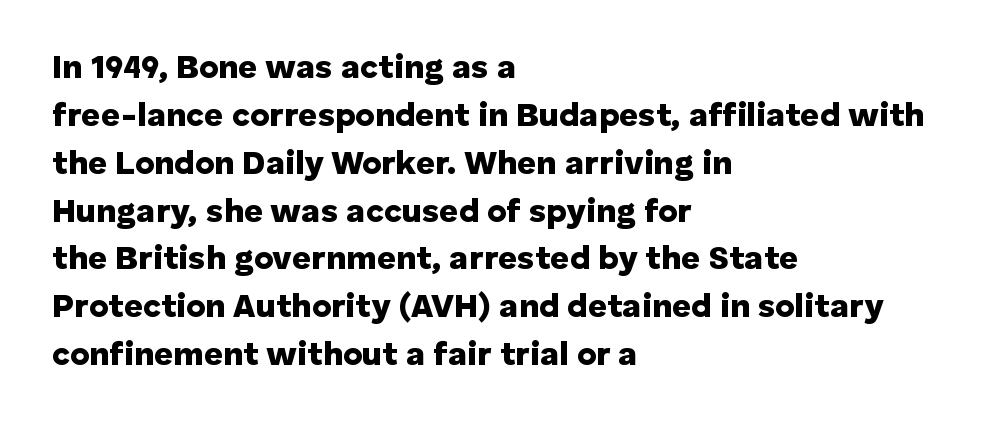
The image shows 33 px heavy sans-serif type, upright; set left-aligned, normal line spacing (1.45x), normal letter spacing, not underlined; low stroke contrast and a medium x-height.
